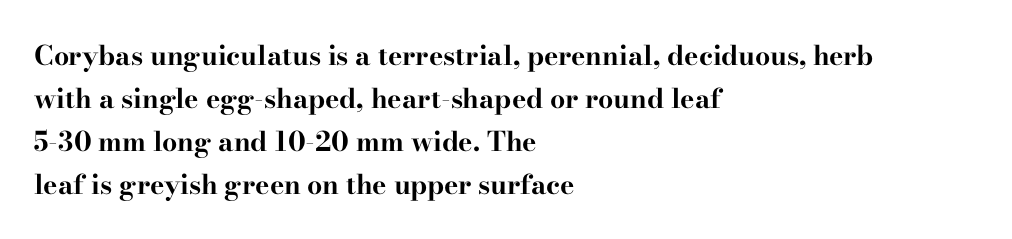
Typesetter's note: full bold, strokes at maximum text heaviness. Quick note: interline space is typical. Compared with a centered layout, this one pins lines to the left instead. Tall strokes in this sample are plumb rather than angled. The tracking reads as untouched default to a designer's eye. Has an underline been added? It has not.
